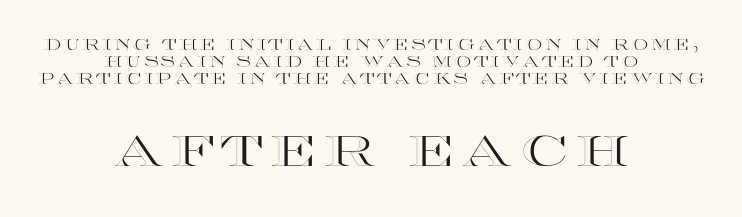
{"italic": "no", "width": "wide", "x_height": "large", "monospaced": "no", "underline": "no", "align": "center", "line_spacing": "tight", "line_spacing_ratio": 1.13, "larger_block": "second", "size_ratio": 2.93, "glyph_px": 44}
